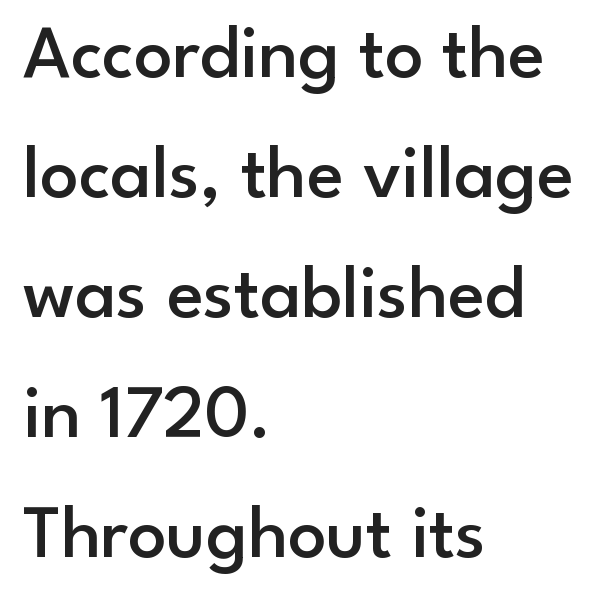
Looks like regular typesetting: each glyph gets only the width it needs. Just letters on the line, the space beneath them empty. The glyphs in this specimen are sans serif. This sample is left-justified, so line endings fall wherever the words run out. This is roman type, the default non-slanted kind. How would I describe the line gaps? Plain and ordinary.
